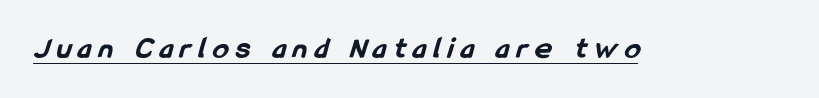
{"serif": "no", "bold": "yes", "weight": "bold", "width": "condensed", "stroke_contrast": "low", "x_height": "medium", "monospaced": "no", "underline": "yes", "letter_spacing": "wide", "letter_spacing_em": 0.25, "glyph_px": 31}
